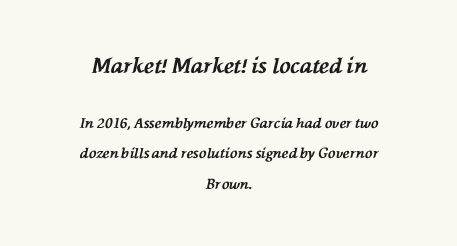
Q: Is the text bold? A: Yes.
Q: Is the text italic (slanted)? A: Yes, it leans left by about 76 degrees.
Q: Is the text underlined? A: No.
Q: How is the paragraph aligned? A: Centered.
Q: Is the spacing between letters normal or unusually wide? A: Normal.
Q: Is the spacing between lines tight, normal or loose? A: Loose.
Q: Which block of text is set in a larger size, the first (top) or the second (bottom)? A: The first (top) one.
